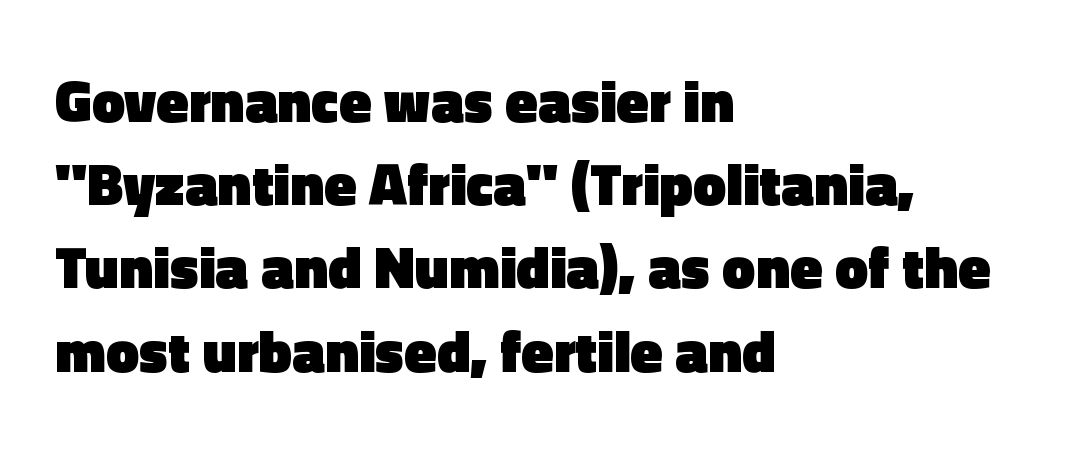
The image shows 59 px heavy sans-serif type, upright; set left-aligned, normal line spacing (1.41x), normal letter spacing, not underlined; a medium x-height.
